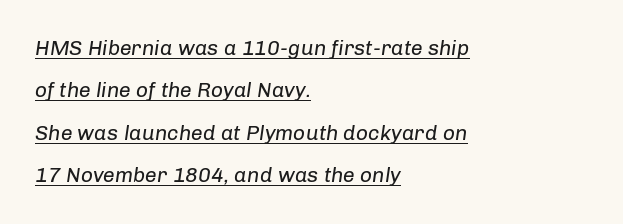
These lines are set flush left with a ragged right edge. Weight: regular or lighter. A rule runs beneath these lines of type. Here the glyphs are tracked normally, forming tight word shapes.
